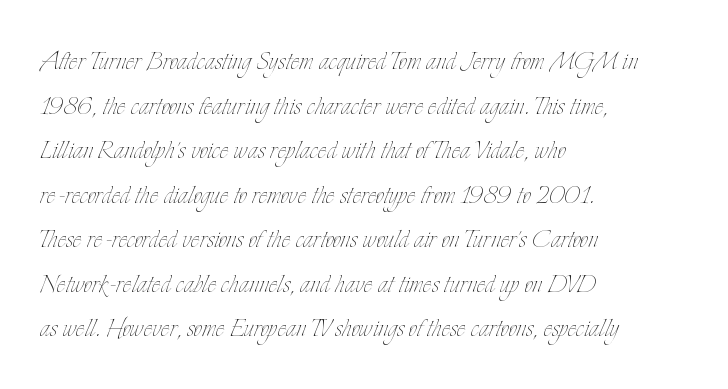
The image shows 33 px thin, condensed type; set left-aligned, normal line spacing (1.35x), normal letter spacing, not underlined; low stroke contrast and a small x-height.
